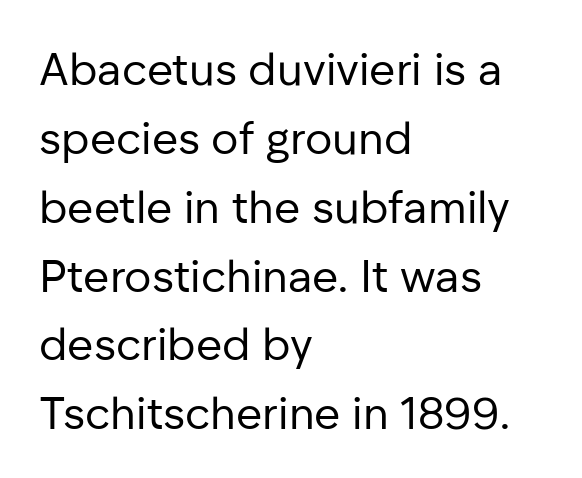
Type without underlining. These lines are rendered in a variable-pitch font. Reading down the column, the eye jumps a familiar distance to each next line. Caption: multi-line text, flush left, ragged right.
